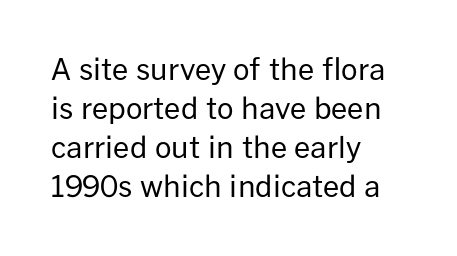
The lettering holds an erect, upright posture throughout. The letterforms sit at book weight or below. The text was rendered using a sans face with plain stroke endings. Underlining? Definitely not there. Vertical spacing — default.
